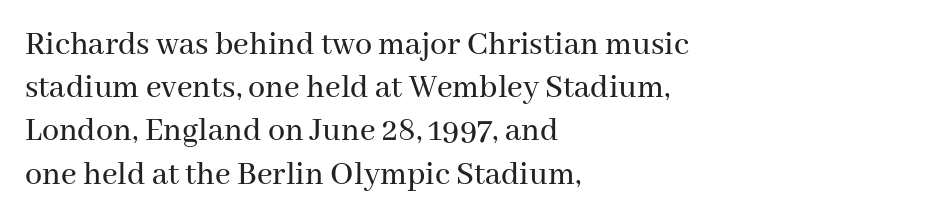
Q: Is the text italic (slanted)? A: No, it is upright.
Q: Is the typeface a serif or a sans-serif typeface? A: Serif.
Q: Is the text underlined? A: No.
Q: How is the paragraph aligned? A: Left-aligned.
Q: Is the spacing between letters normal or unusually wide? A: Normal.
Q: Is the spacing between lines tight, normal or loose? A: Normal.
Q: Width (condensed, normal, or wide)? A: Normal.
Q: Stroke contrast? A: Medium.
Q: x-height? A: Medium.
Q: Monospaced? A: No.
